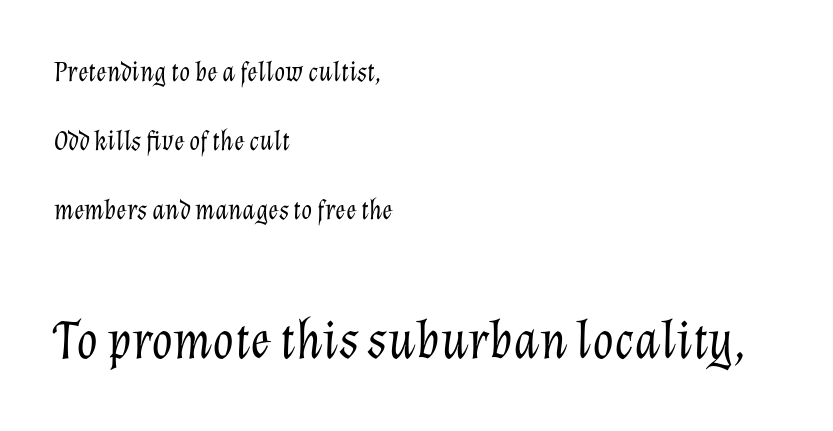
Rule under the text: the space is simply empty. The tracking reads as untouched default to a designer's eye. Type size steps up from the first block to the second. Would a proofreader flag this as italicized? Yes. Letters have the restrained weight of plain body copy at most. The rendering uses natural spacing where letterforms have individual widths.
